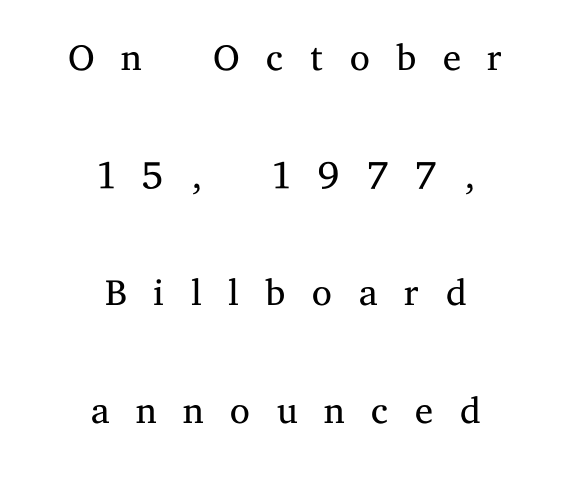
Q: Is the text bold? A: No.
Q: Is the text italic (slanted)? A: No, it is upright.
Q: Is the typeface a serif or a sans-serif typeface? A: Serif.
Q: Is the text underlined? A: No.
Q: How is the paragraph aligned? A: Centered.
Q: Is the spacing between letters normal or unusually wide? A: Unusually wide.
Q: Is the spacing between lines tight, normal or loose? A: Loose.
Q: Width (condensed, normal, or wide)? A: Normal.
Q: Stroke contrast? A: Medium.
Q: x-height? A: Medium.
Q: Monospaced? A: No.
